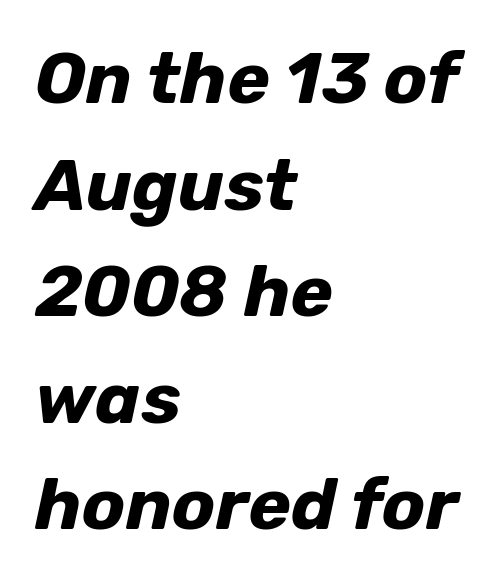
Q: Is the text bold? A: Yes.
Q: Is the text italic (slanted)? A: Yes, it leans right by about 12 degrees.
Q: Is the text underlined? A: No.
Q: How is the paragraph aligned? A: Left-aligned.
Q: Is the spacing between letters normal or unusually wide? A: Normal.
Q: Is the spacing between lines tight, normal or loose? A: Normal.
Q: Width (condensed, normal, or wide)? A: Normal.
Q: Stroke contrast? A: Low.
Q: x-height? A: Medium.
Q: Monospaced? A: No.
